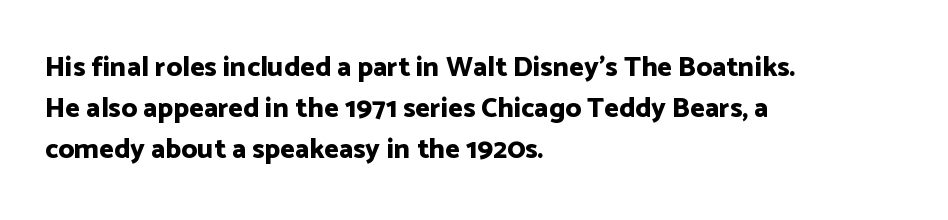
{"serif": "no", "italic": "no", "bold": "yes", "weight": "bold", "width": "normal", "stroke_contrast": "low", "x_height": "medium", "monospaced": "no", "underline": "no", "align": "left", "line_spacing": "normal", "line_spacing_ratio": 1.47, "letter_spacing": "normal", "letter_spacing_em": 0.0, "glyph_px": 28}
